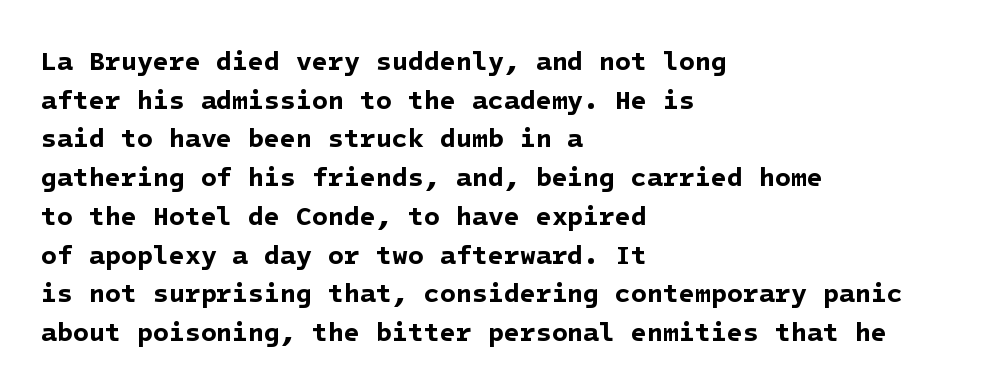
The string is rendered with underlining switched off. Caption: bold face, heavy strokes. The rendering uses a moderate line-height, typical for paragraphs. The gaps between neighbouring characters are ordinary and unremarkable. Every row of glyphs begins at an identical x-position on the left.
